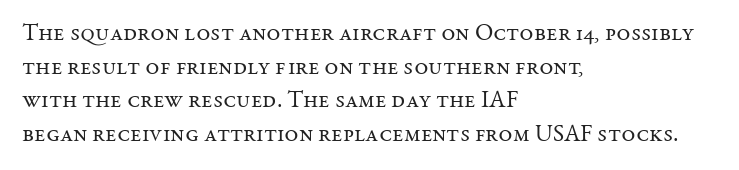
Q: Is the text bold? A: No.
Q: Is the text italic (slanted)? A: No, it is upright.
Q: Is the text underlined? A: No.
Q: How is the paragraph aligned? A: Left-aligned.
Q: Is the spacing between letters normal or unusually wide? A: Normal.
Q: Is the spacing between lines tight, normal or loose? A: Normal.
